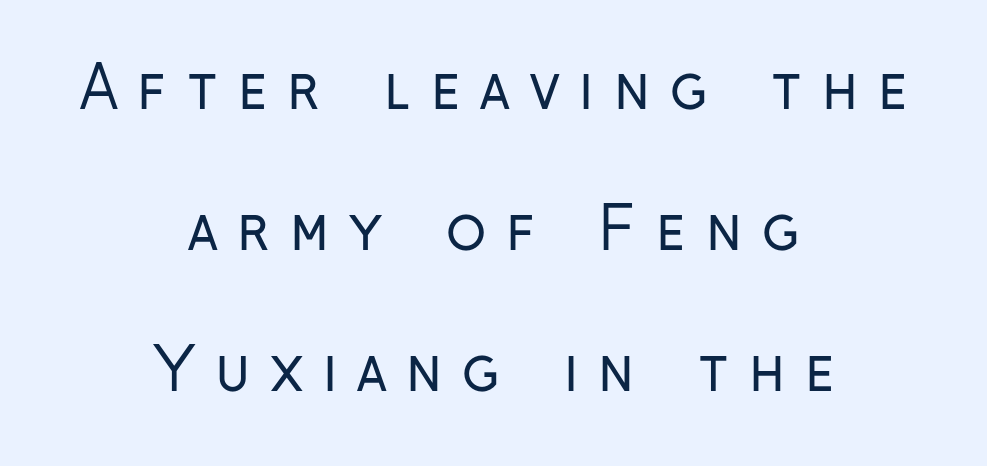
The image shows 59 px regular-weight, condensed sans-serif type, upright; set centered, loose line spacing (2.39x), unusually wide letter spacing (+0.34 em), not underlined; low stroke contrast and a medium x-height.
